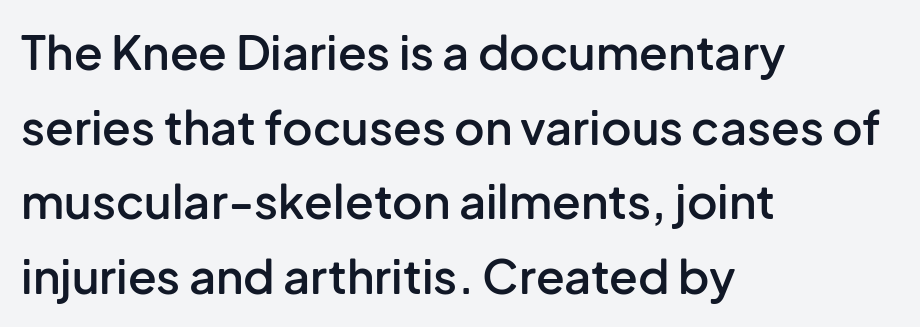
{"serif": "no", "italic": "no", "bold": "semi", "weight": "semibold", "width": "normal", "stroke_contrast": "low", "x_height": "medium", "monospaced": "no", "underline": "no", "align": "left", "line_spacing": "normal", "line_spacing_ratio": 1.59, "letter_spacing": "normal", "letter_spacing_em": 0.0, "glyph_px": 47}
